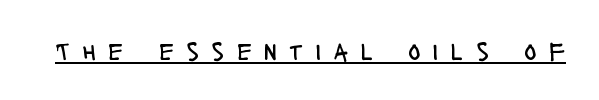
Q: Is the text bold? A: No.
Q: Is the text italic (slanted)? A: No, it is upright.
Q: Is the text underlined? A: Yes.
Q: Is the spacing between letters normal or unusually wide? A: Unusually wide.
